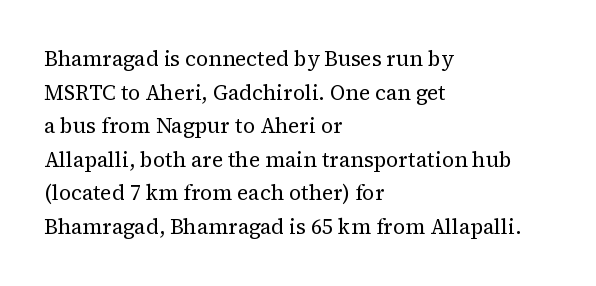
The image shows 21 px text type, upright; set left-aligned, normal line spacing (1.6x), normal letter spacing, not underlined.
